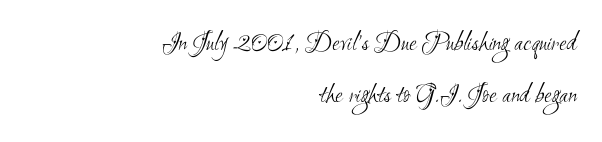
Counters stay open thanks to moderate or lighter strokes. Compared with typical paragraphs, the rows here are farther apart. Caption: multi-line text, flush right, ragged left. The foot of each line stays bare and open. The letterforms sit shoulder to shoulder at normal distance.
